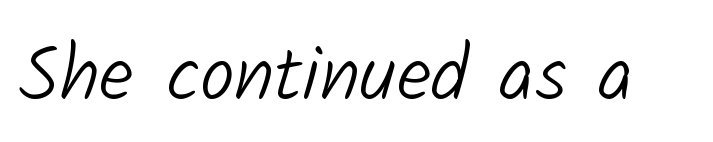
Compared with a typical body face, this is equally light or lighter still. The glyphs are unaccompanied by any horizontal stroke below them. The letters advance in unequal steps, a hallmark of proportional type. I'd call this a sans setting — the letters go barefoot. Does extra space separate the letters? No, they use regular spacing.
